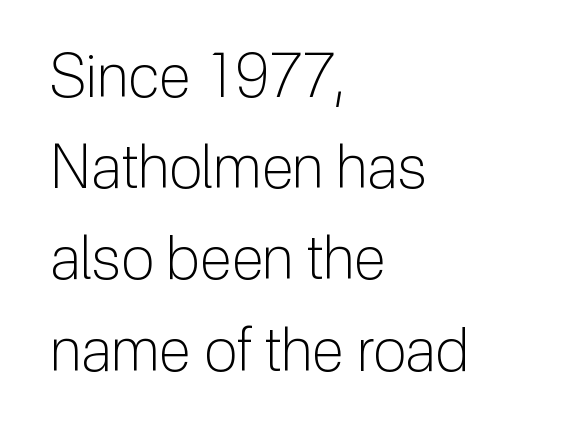
Q: Is the text bold? A: No.
Q: Is the text italic (slanted)? A: No, it is upright.
Q: Is the typeface a serif or a sans-serif typeface? A: Sans-serif.
Q: Is the text underlined? A: No.
Q: How is the paragraph aligned? A: Left-aligned.
Q: Is the spacing between letters normal or unusually wide? A: Normal.
Q: Is the spacing between lines tight, normal or loose? A: Normal.
Q: Width (condensed, normal, or wide)? A: Normal.
Q: Stroke contrast? A: Low.
Q: x-height? A: Medium.
Q: Monospaced? A: No.
